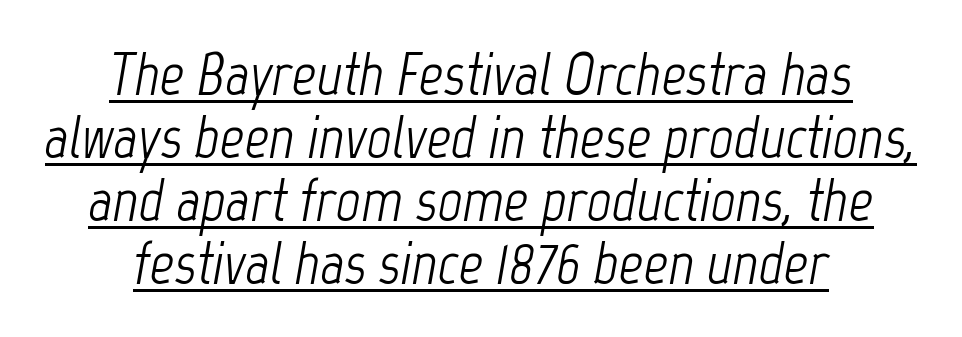
Successive baselines arrive quickly, one right under another. This sample uses an oblique cut, with every glyph tilted off the vertical. A typesetter would call this proportional, since set widths differ per character. This rendering features underlined lettering. Nothing heavy about these letters — not bold at all.
